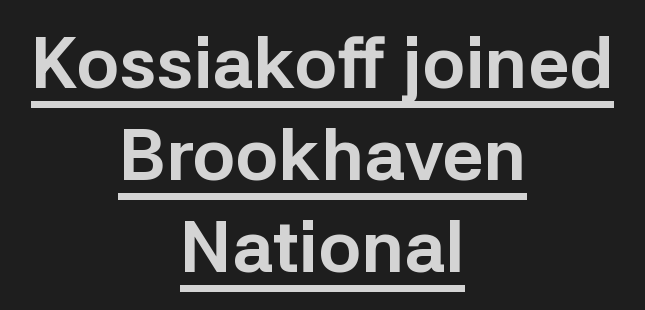
{"serif": "no", "italic": "no", "bold": "yes", "weight": "bold", "width": "normal", "stroke_contrast": "low", "x_height": "medium", "monospaced": "no", "underline": "yes", "align": "center", "line_spacing": "normal", "line_spacing_ratio": 1.28, "letter_spacing": "normal", "letter_spacing_em": 0.0, "glyph_px": 72}
